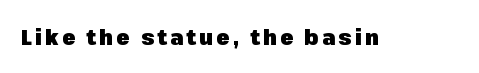
Weight check: bold — yes, fully. Rule under the text: the space is simply empty. Quick note: not italic, upright.
